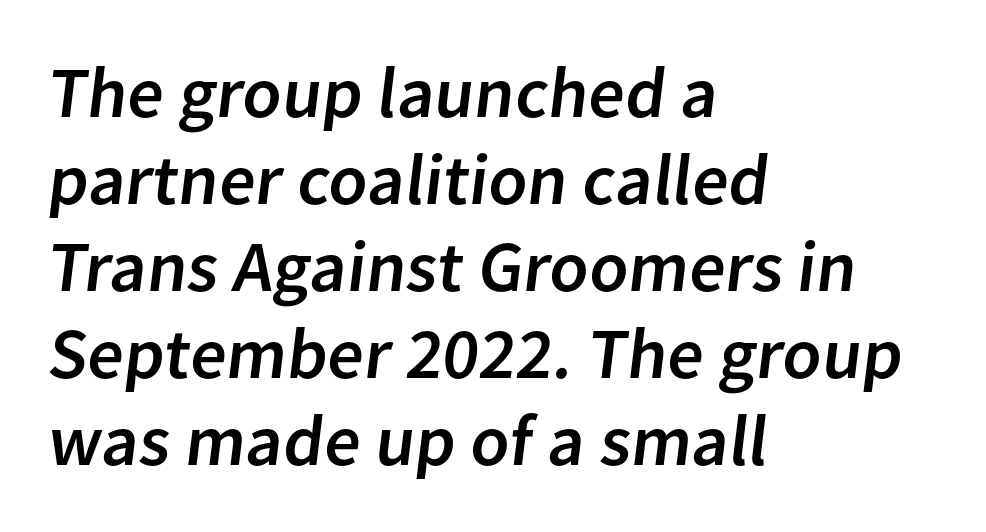
Unmarked baselines from the first word to the last. The setting favours the left margin, as ordinary paragraphs usually do. The rendering keeps characters at their native spacing. Spacing verdict: proportional, widths tailored to each character. Check where the strokes stop: nothing finishes them off — pure sans.
